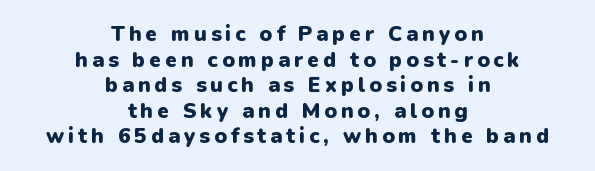
The image shows 21 px bold type, upright; set centered, line spacing 1.22x, not underlined.
